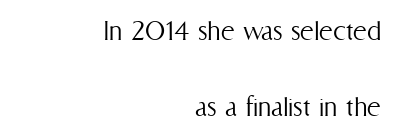
Check under the words: just untouched page. The letterforms sit shoulder to shoulder at normal distance. Think standard paragraph weight, or any step lighter than that. No italicization has been applied; the sample stays upright.
